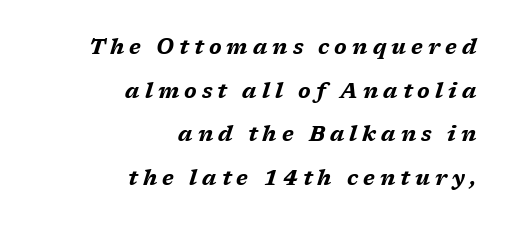
{"italic": "yes", "lean": "right", "slant_degrees": 17, "bold": "yes", "underline": "no", "align": "right", "line_spacing": "loose", "line_spacing_ratio": 2.08, "letter_spacing": "wide", "letter_spacing_em": 0.24, "glyph_px": 21}
